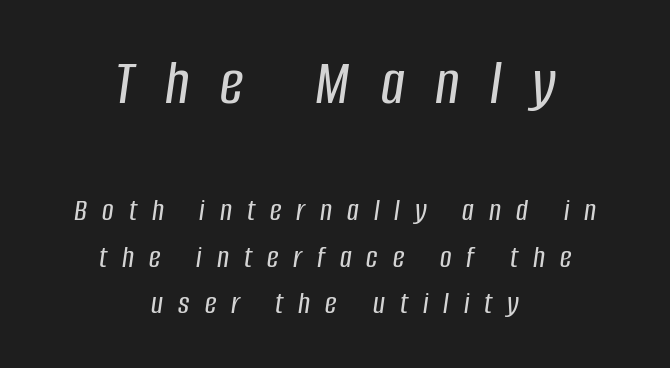
Quick note: underline off. This block has exactly the height ordinary leading produces. This sample has the flowing, uneven cadence of proportional lettering. In this sample the first text group is rendered at the bigger scale. Characters follow at a spacing far wider than the type designer built in. Each line is balanced around a shared central axis.
